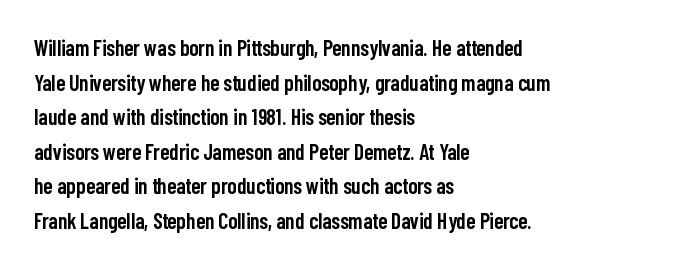
{"italic": "no", "bold": "semi", "underline": "no", "align": "left", "line_spacing": "normal", "line_spacing_ratio": 1.57, "letter_spacing": "normal", "letter_spacing_em": 0.0, "glyph_px": 22}
